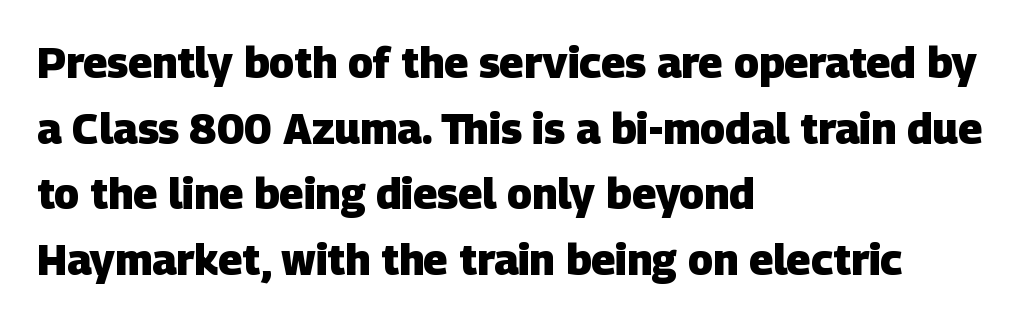
Q: Is the text bold? A: Yes.
Q: Is the typeface a serif or a sans-serif typeface? A: Sans-serif.
Q: Is the text underlined? A: No.
Q: How is the paragraph aligned? A: Left-aligned.
Q: Is the spacing between letters normal or unusually wide? A: Normal.
Q: Is the spacing between lines tight, normal or loose? A: Normal.
Q: Width (condensed, normal, or wide)? A: Normal.
Q: Stroke contrast? A: Low.
Q: x-height? A: Large.
Q: Monospaced? A: No.
